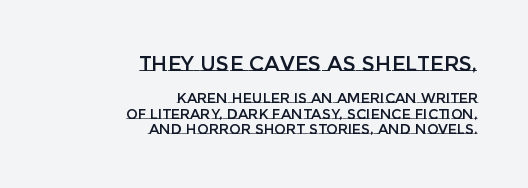
{"italic": "no", "underline": "no", "align": "right", "line_spacing": "tight", "line_spacing_ratio": 1.08, "letter_spacing": "normal", "letter_spacing_em": 0.0, "larger_block": "first", "size_ratio": 1.5, "glyph_px": 21}
